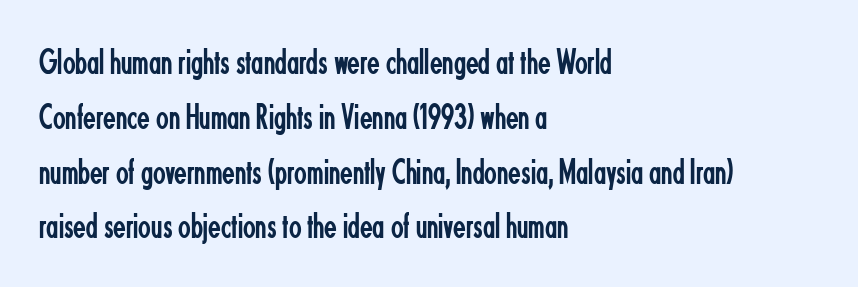
The image shows 37 px regular-weight, condensed sans-serif type, upright; set left-aligned, normal line spacing (1.48x), normal letter spacing, not underlined; low stroke contrast and a small x-height.
